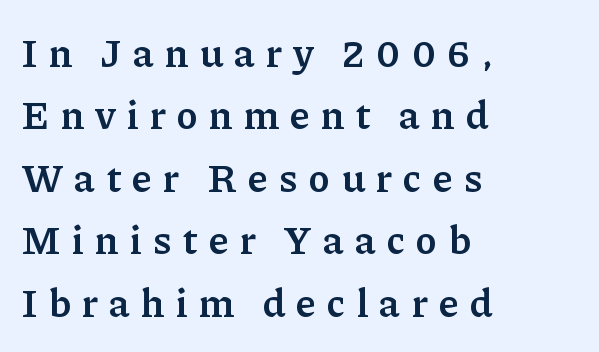
Q: Is the text bold? A: Semi-bold.
Q: Is the text italic (slanted)? A: No, it is upright.
Q: Is the typeface a serif or a sans-serif typeface? A: Serif.
Q: Is the text underlined? A: No.
Q: How is the paragraph aligned? A: Left-aligned.
Q: Is the spacing between letters normal or unusually wide? A: Unusually wide.
Q: Is the spacing between lines tight, normal or loose? A: Normal.
Q: Width (condensed, normal, or wide)? A: Normal.
Q: Stroke contrast? A: Low.
Q: x-height? A: Medium.
Q: Monospaced? A: No.
